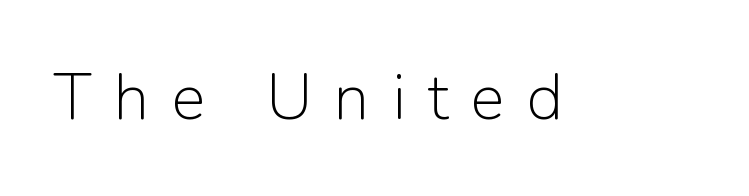
Q: Is the text bold? A: No.
Q: Is the text italic (slanted)? A: No, it is upright.
Q: Is the typeface a serif or a sans-serif typeface? A: Sans-serif.
Q: Is the text underlined? A: No.
Q: Is the spacing between letters normal or unusually wide? A: Unusually wide.
Q: Width (condensed, normal, or wide)? A: Normal.
Q: Stroke contrast? A: Low.
Q: x-height? A: Medium.
Q: Monospaced? A: No.
